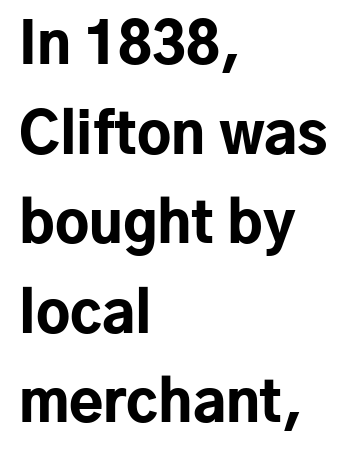
Varying glyph widths throughout — classic text-font behaviour. Italic: no, the glyphs are upright roman. Compared with typical paragraphs, the rows here are spaced about the same. In CSS terms this would be text-align: left. Heavy, bold letterforms. Each row of text sits above clean, open space.
